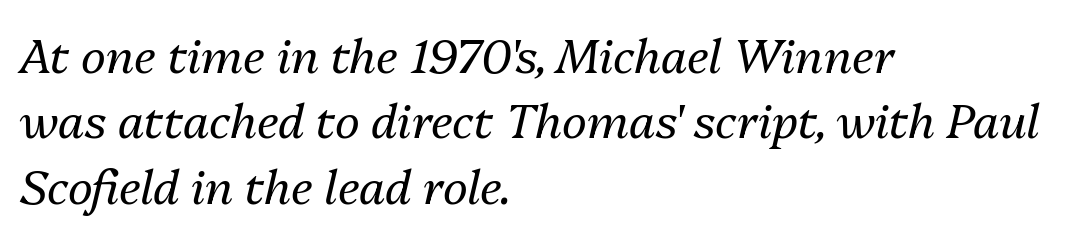
The designer left line spacing at the default. No extra tracking has been applied to these lines. Has an underline been added? It has not. Left-aligned paragraph, ragged on the right. The letters look calm and open, with moderate or lighter stems. You could not count columns in this text — the font is proportionally spaced.
